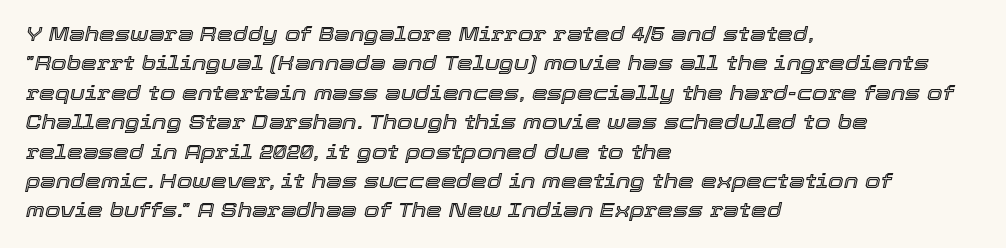
The image shows 20 px text type, italic (leaning right); set left-aligned, normal line spacing (1.47x), normal letter spacing, not underlined.
